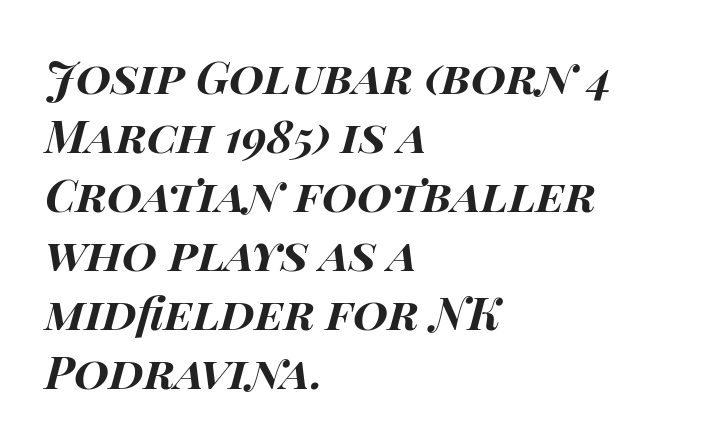
{"italic": "yes", "lean": "right", "slant_degrees": 14, "bold": "yes", "weight": "bold", "width": "wide", "stroke_contrast": "high", "x_height": "large", "monospaced": "no", "underline": "no", "align": "left", "line_spacing": "normal", "line_spacing_ratio": 1.31, "letter_spacing": "normal", "letter_spacing_em": 0.0, "glyph_px": 45}
